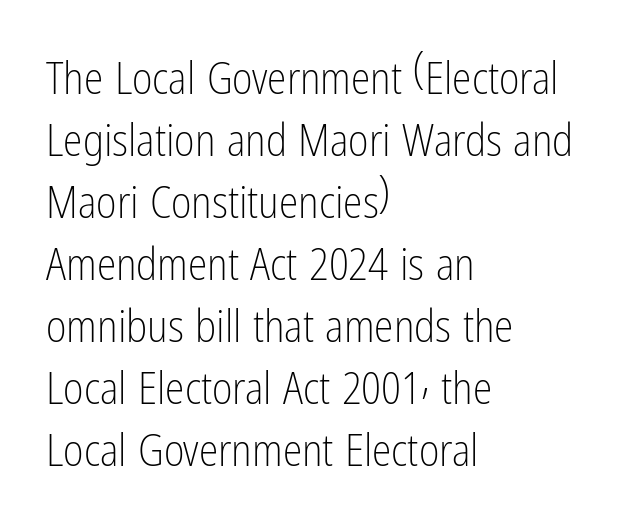
Underlining? Definitely not there. A roman cut, with each character standing at attention. This sample keeps an unexceptional amount of space between lines. This sample is left-justified, so line endings fall wherever the words run out. Letterform terminals end flat and unadorned throughout the passage. No extra ink here — the face is not bold.
